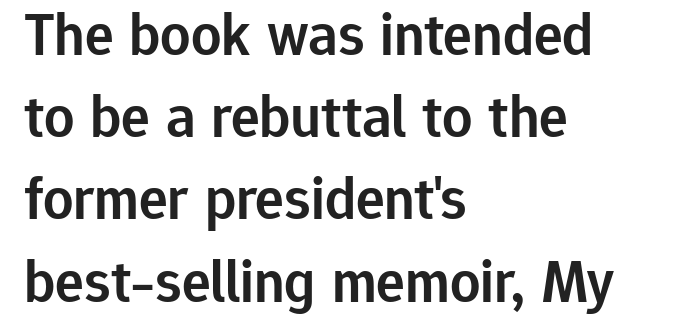
Q: Is the text bold? A: Semi-bold.
Q: Is the text italic (slanted)? A: No, it is upright.
Q: Is the typeface a serif or a sans-serif typeface? A: Sans-serif.
Q: Is the text underlined? A: No.
Q: How is the paragraph aligned? A: Left-aligned.
Q: Is the spacing between letters normal or unusually wide? A: Normal.
Q: Is the spacing between lines tight, normal or loose? A: Normal.
Q: Width (condensed, normal, or wide)? A: Normal.
Q: Stroke contrast? A: Low.
Q: x-height? A: Medium.
Q: Monospaced? A: No.
